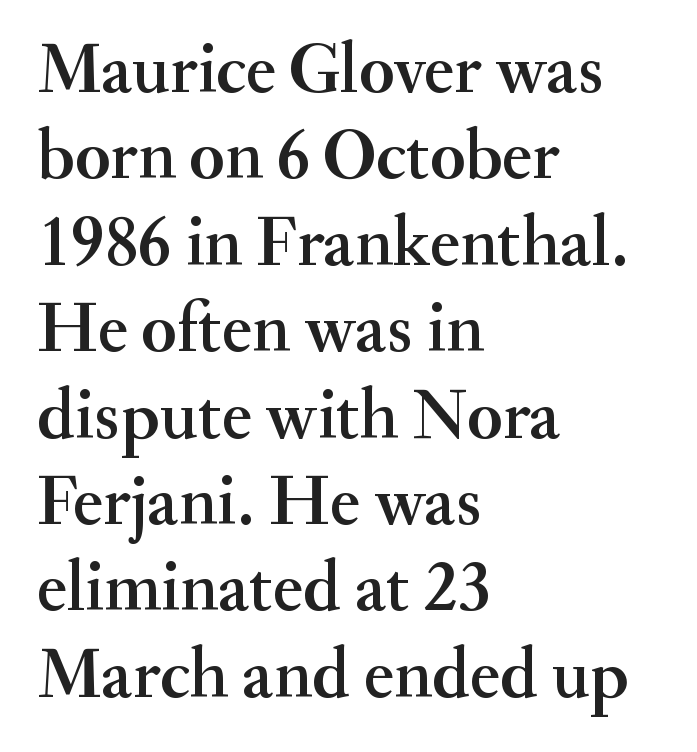
Q: Is the text italic (slanted)? A: No, it is upright.
Q: Is the typeface a serif or a sans-serif typeface? A: Serif.
Q: Is the text underlined? A: No.
Q: How is the paragraph aligned? A: Left-aligned.
Q: Is the spacing between letters normal or unusually wide? A: Normal.
Q: Width (condensed, normal, or wide)? A: Normal.
Q: Stroke contrast? A: Medium.
Q: x-height? A: Small.
Q: Monospaced? A: No.
